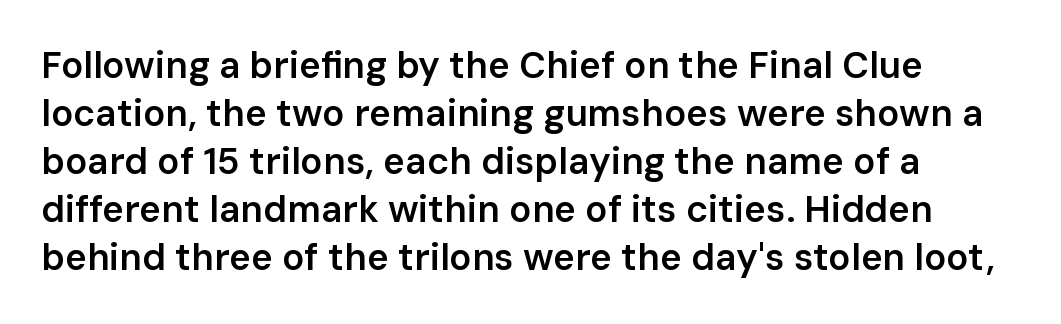
The image shows 37 px semibold sans-serif type, upright; set left-aligned, normal line spacing (1.3x), normal letter spacing, not underlined; low stroke contrast and a medium x-height.
